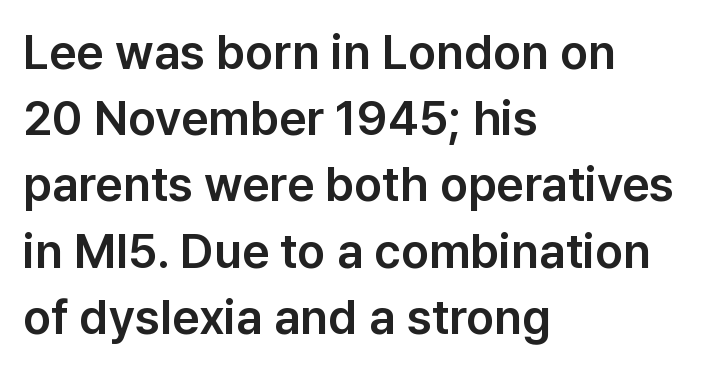
{"serif": "no", "italic": "no", "width": "normal", "stroke_contrast": "low", "x_height": "medium", "monospaced": "no", "underline": "no", "align": "left", "line_spacing": "normal", "line_spacing_ratio": 1.38, "letter_spacing": "normal", "letter_spacing_em": 0.0, "glyph_px": 48}
